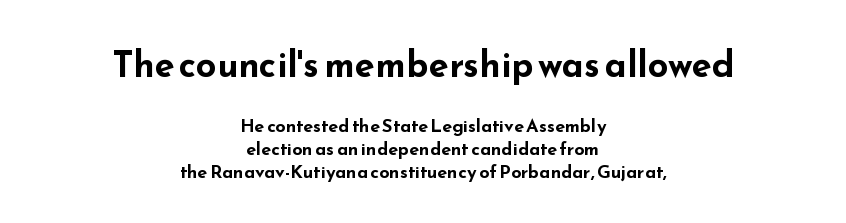
The gaps between neighbouring characters are ordinary and unremarkable. Characters remain perfectly vertical along every line. The strokes are fattened all the way to bold. To sum up the face: it is a sans, with no serifs. Of the two passages, the one on top uses the larger point size.
